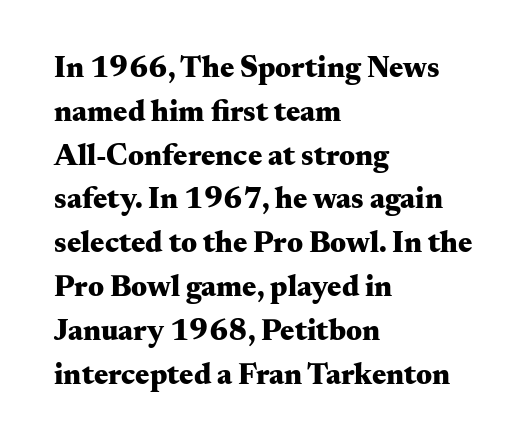
{"serif": "yes", "italic": "no", "bold": "yes", "weight": "heavy", "width": "wide", "stroke_contrast": "medium", "x_height": "small", "monospaced": "no", "underline": "no", "align": "left", "line_spacing": "normal", "line_spacing_ratio": 1.46, "letter_spacing": "normal", "letter_spacing_em": 0.0, "glyph_px": 30}
